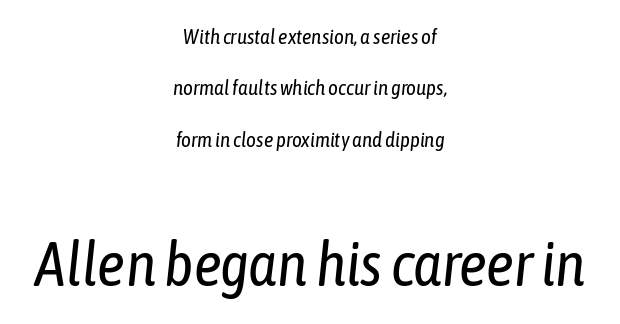
Notice the wide empty band between every row — that's loose leading. Caption: standard tracking, unaltered. The emphasis by scale lands on block number two, below. Yep, that's italic — everything's leaning. Unbolded letterforms with no extra heft.
